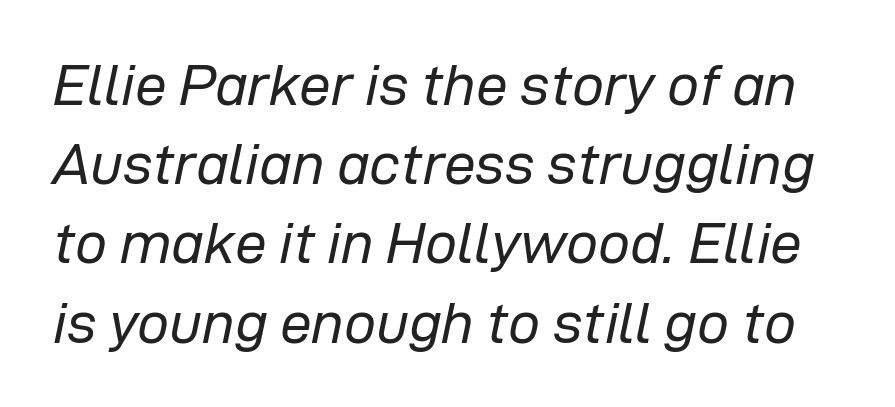
The foot of each line stays bare and open. This rendering leaves character spacing at its baseline value. The axis of the letterforms is tilted away from vertical. The face used here is proportionally spaced, like ordinary book or web type. Weight class: somewhere from thin through regular.
